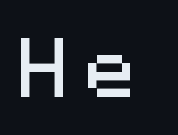
{"serif": "no", "italic": "no", "width": "normal", "stroke_contrast": "medium", "x_height": "medium", "monospaced": "yes", "underline": "no", "letter_spacing": "wide", "letter_spacing_em": 0.22, "glyph_px": 76}
